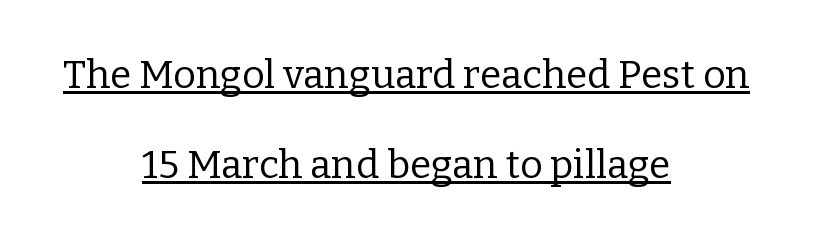
The image shows 39 px regular-weight serif type, upright; set centered, loose line spacing (2.3x), normal letter spacing, underlined; low stroke contrast and a medium x-height.
